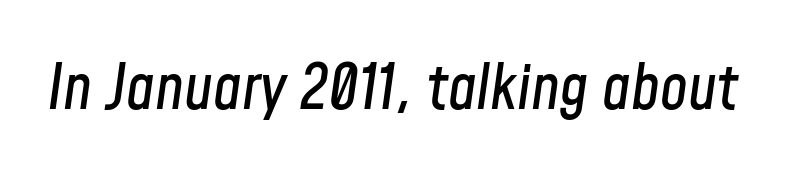
The image shows 62 px condensed type, italic (leaning right); set normal letter spacing, not underlined; low stroke contrast and a medium x-height.
